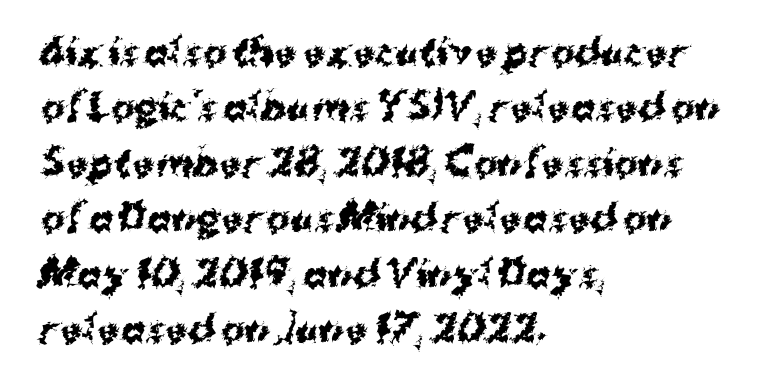
The image shows 36 px bold sans-serif type; set left-aligned, normal line spacing (1.54x), normal letter spacing, not underlined; medium stroke contrast and a medium x-height.
